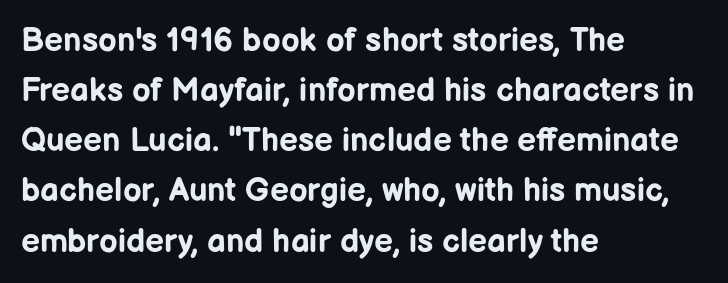
{"serif": "no", "italic": "no", "bold": "yes", "weight": "bold", "width": "normal", "stroke_contrast": "low", "x_height": "medium", "monospaced": "no", "underline": "no", "align": "left", "line_spacing": "normal", "line_spacing_ratio": 1.52, "letter_spacing": "normal", "letter_spacing_em": 0.0, "glyph_px": 33}
